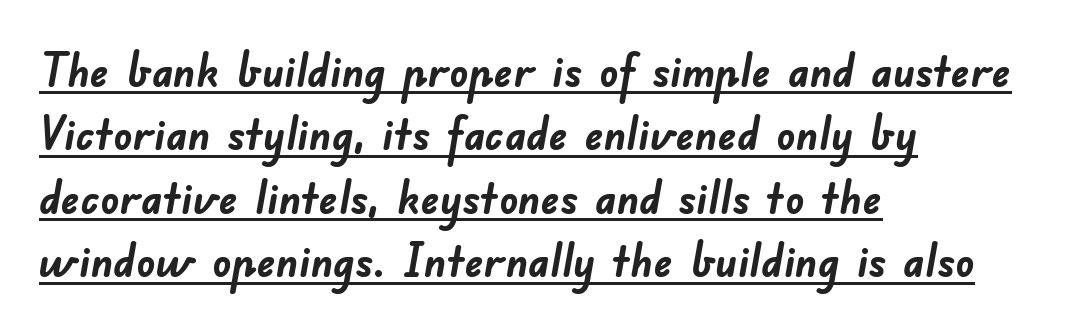
{"serif": "no", "bold": "yes", "weight": "semibold", "width": "normal", "stroke_contrast": "low", "x_height": "small", "monospaced": "no", "underline": "yes", "align": "left", "line_spacing": "normal", "line_spacing_ratio": 1.35, "letter_spacing": "normal", "letter_spacing_em": 0.0, "glyph_px": 47}
